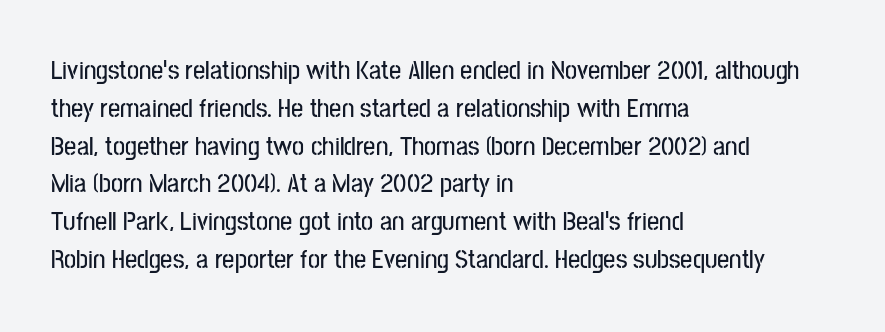
{"italic": "no", "underline": "no", "align": "left", "line_spacing": "normal", "line_spacing_ratio": 1.4, "letter_spacing": "normal", "letter_spacing_em": 0.0, "glyph_px": 27}
